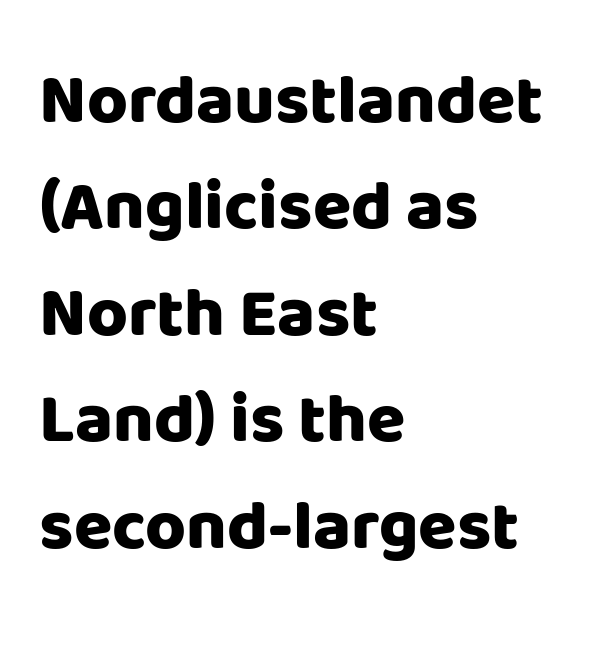
Q: Is the text bold? A: Yes.
Q: Is the text italic (slanted)? A: No, it is upright.
Q: Is the typeface a serif or a sans-serif typeface? A: Sans-serif.
Q: Is the text underlined? A: No.
Q: How is the paragraph aligned? A: Left-aligned.
Q: Is the spacing between letters normal or unusually wide? A: Normal.
Q: Is the spacing between lines tight, normal or loose? A: Normal.
Q: Width (condensed, normal, or wide)? A: Normal.
Q: Stroke contrast? A: Low.
Q: x-height? A: Large.
Q: Monospaced? A: No.
